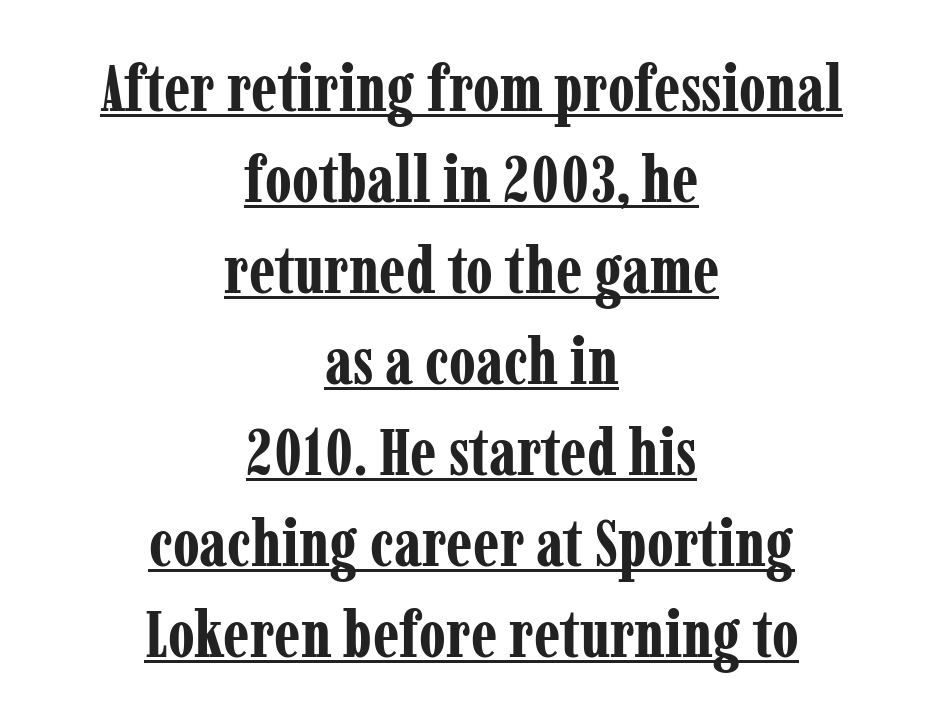
The passage shown is typeset with a serif family. You'd pick this weight for a headline — it's a proper bold. Successive baselines arrive at the customary interval. Is this a fixed-width face? No — the glyphs have proportional, varying widths.
